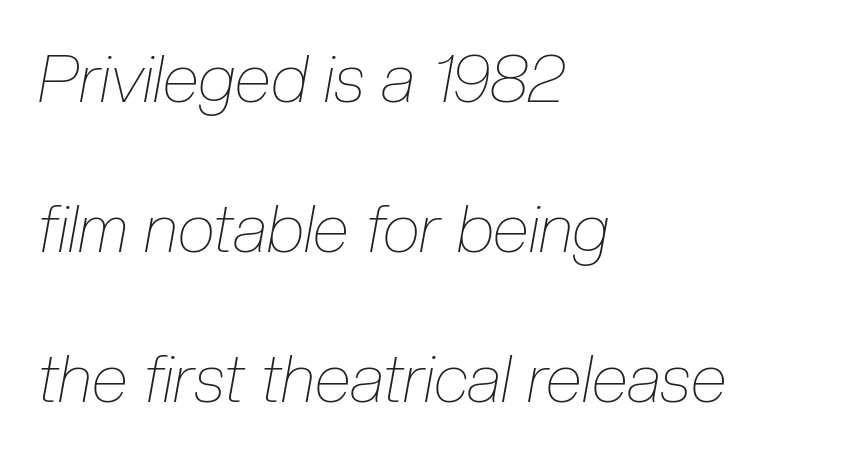
{"italic": "yes", "lean": "right", "slant_degrees": 10, "bold": "no", "weight": "thin", "width": "condensed", "stroke_contrast": "low", "x_height": "medium", "monospaced": "no", "underline": "no", "align": "left", "line_spacing": "loose", "line_spacing_ratio": 2.24, "letter_spacing": "normal", "letter_spacing_em": 0.0, "glyph_px": 67}
